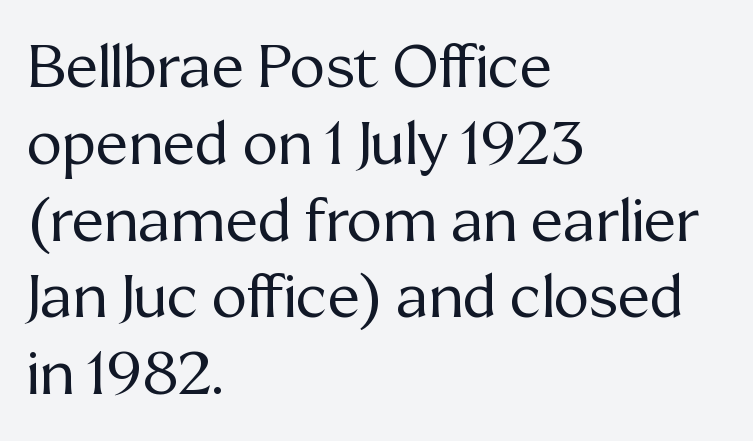
Q: Is the text bold? A: No.
Q: Is the text italic (slanted)? A: No, it is upright.
Q: Is the typeface a serif or a sans-serif typeface? A: Serif.
Q: Is the text underlined? A: No.
Q: How is the paragraph aligned? A: Left-aligned.
Q: Is the spacing between letters normal or unusually wide? A: Normal.
Q: Is the spacing between lines tight, normal or loose? A: Normal.
Q: Width (condensed, normal, or wide)? A: Normal.
Q: Stroke contrast? A: Medium.
Q: x-height? A: Medium.
Q: Monospaced? A: No.
